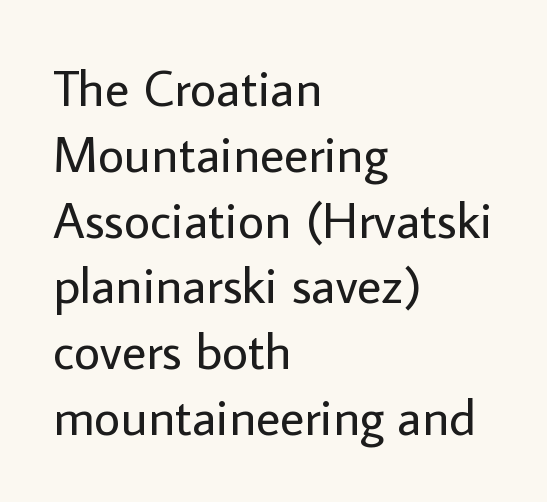
The image shows 51 px regular-weight sans-serif type, upright; set left-aligned, normal line spacing (1.29x), normal letter spacing, not underlined; low stroke contrast and a medium x-height.
